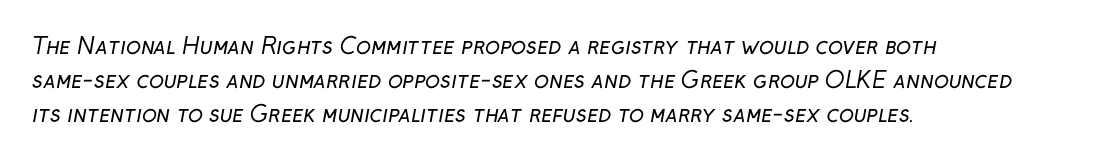
The image shows 22 px text type; set left-aligned, normal line spacing (1.54x), normal letter spacing, not underlined.
